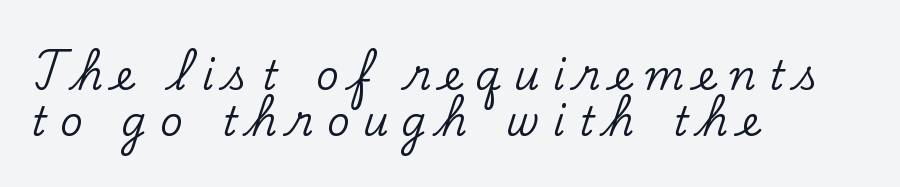
Q: Is the text italic (slanted)? A: Yes.
Q: Is the typeface a serif or a sans-serif typeface? A: Serif.
Q: Is the text underlined? A: No.
Q: How is the paragraph aligned? A: Left-aligned.
Q: Is the spacing between letters normal or unusually wide? A: Unusually wide.
Q: Is the spacing between lines tight, normal or loose? A: Tight.
Q: Width (condensed, normal, or wide)? A: Normal.
Q: Stroke contrast? A: Low.
Q: x-height? A: Small.
Q: Monospaced? A: No.
